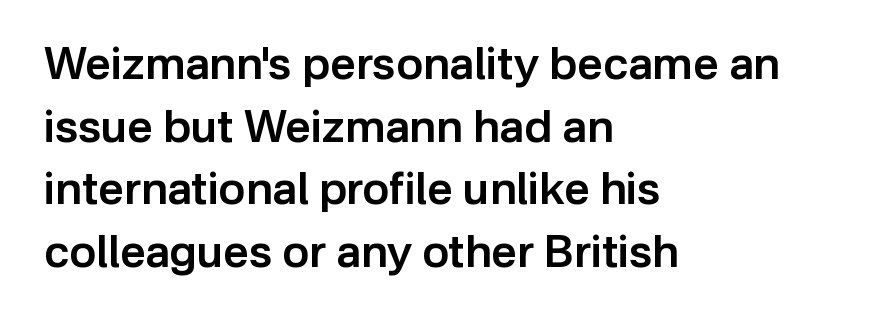
{"serif": "no", "italic": "no", "bold": "semi", "weight": "semibold", "width": "normal", "stroke_contrast": "low", "x_height": "medium", "monospaced": "no", "underline": "no", "align": "left", "line_spacing": "normal", "line_spacing_ratio": 1.39, "letter_spacing": "normal", "letter_spacing_em": 0.0, "glyph_px": 45}
